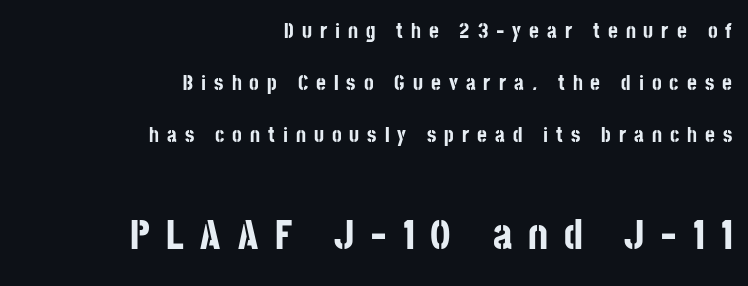
{"serif": "no", "italic": "no", "bold": "yes", "weight": "bold", "width": "condensed", "stroke_contrast": "low", "x_height": "large", "monospaced": "no", "underline": "no", "align": "right", "line_spacing": "loose", "line_spacing_ratio": 2.47, "letter_spacing": "wide", "letter_spacing_em": 0.38, "larger_block": "second", "size_ratio": 2.0, "glyph_px": 42}
